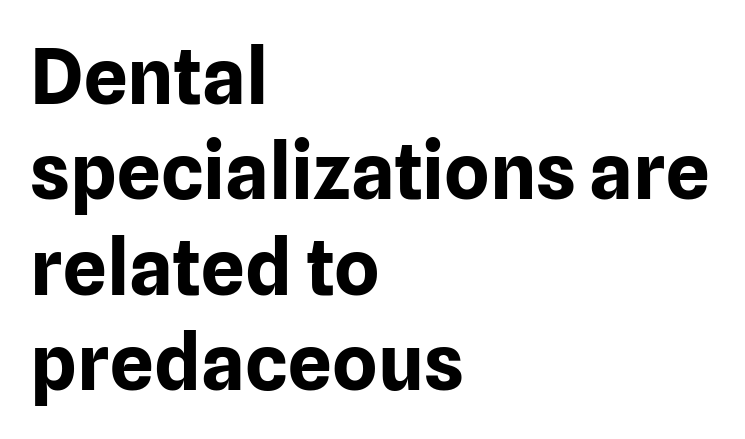
Q: Is the text bold? A: Yes.
Q: Is the text italic (slanted)? A: No, it is upright.
Q: Is the typeface a serif or a sans-serif typeface? A: Sans-serif.
Q: Is the text underlined? A: No.
Q: How is the paragraph aligned? A: Left-aligned.
Q: Is the spacing between letters normal or unusually wide? A: Normal.
Q: Width (condensed, normal, or wide)? A: Normal.
Q: Stroke contrast? A: Low.
Q: x-height? A: Medium.
Q: Monospaced? A: No.
